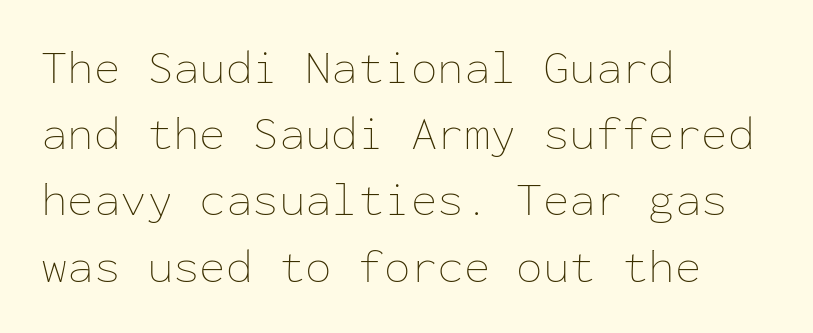
The weight tops out at a normal text grade. A typesetter would mark this as roman, not italic. Do the characters align in a grid? Yes, the font is monospaced. The text block is weighted toward the left margin, trailing off unevenly rightward. Letter spacing: default.
